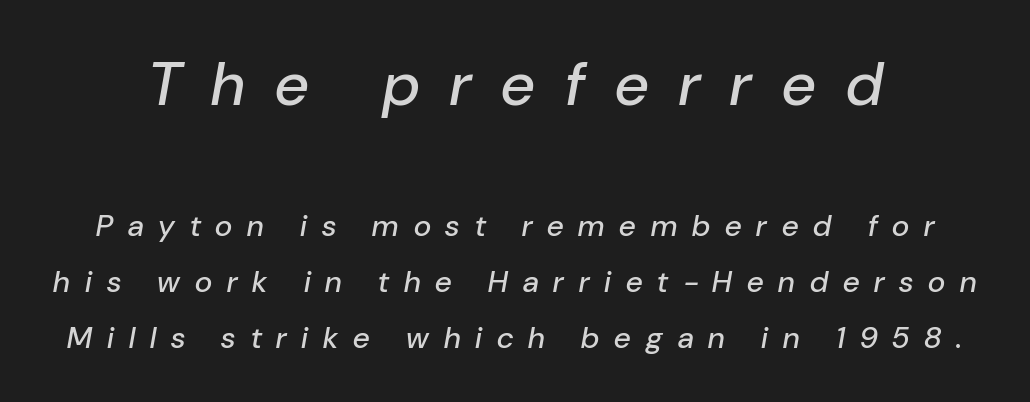
The image shows 61 px text type, italic (leaning right); set line spacing 1.86x, unusually wide letter spacing (+0.5 em), not underlined; the first (top) block is 2.03x larger; low stroke contrast and a medium x-height.
